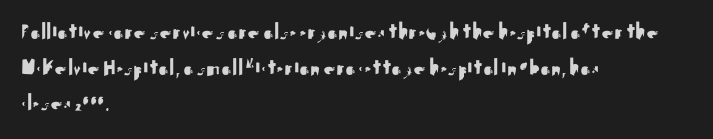
Q: Is the text italic (slanted)? A: No, it is upright.
Q: Is the text underlined? A: No.
Q: How is the paragraph aligned? A: Left-aligned.
Q: Is the spacing between letters normal or unusually wide? A: Normal.
Q: Is the spacing between lines tight, normal or loose? A: Normal.
